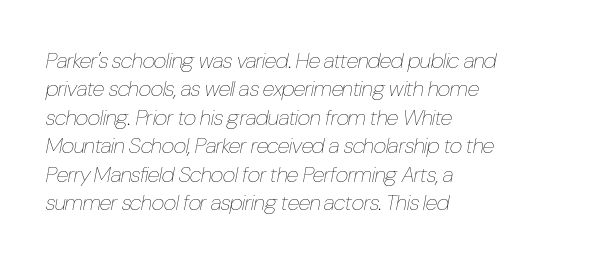
{"italic": "yes", "lean": "right", "slant_degrees": 10, "bold": "no", "underline": "no", "align": "left", "line_spacing": "normal", "line_spacing_ratio": 1.29, "letter_spacing": "normal", "letter_spacing_em": 0.0, "glyph_px": 22}
